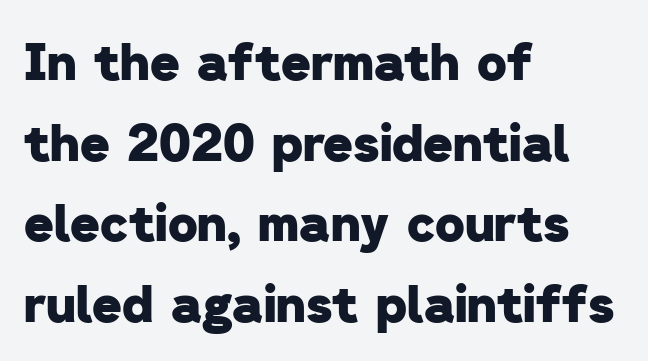
{"serif": "no", "bold": "yes", "weight": "heavy", "width": "normal", "stroke_contrast": "low", "x_height": "medium", "monospaced": "no", "underline": "no", "align": "left", "line_spacing": "normal", "line_spacing_ratio": 1.58, "letter_spacing": "normal", "letter_spacing_em": 0.0, "glyph_px": 51}
